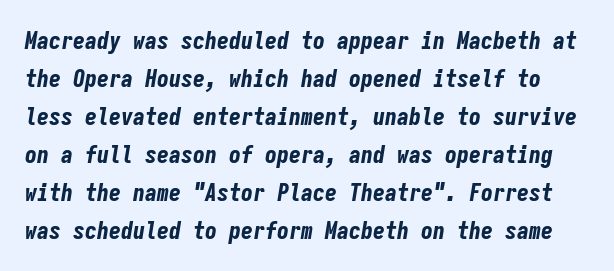
{"italic": "yes", "lean": "right", "slant_degrees": 9, "bold": "yes", "underline": "no", "line_spacing": "normal", "line_spacing_ratio": 1.58, "letter_spacing": "normal", "letter_spacing_em": 0.0, "glyph_px": 24}
